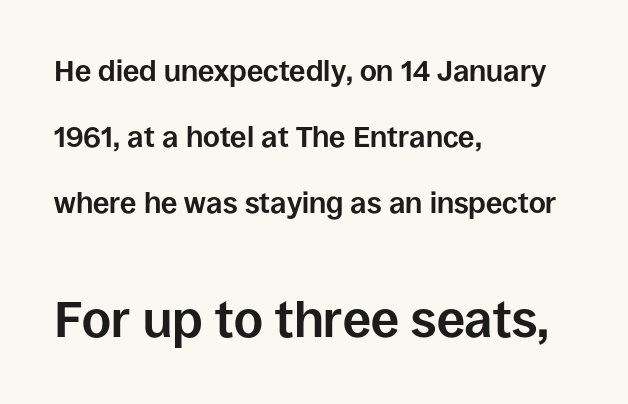
Left-aligned paragraph, ragged on the right. Font category for this specimen: sans-serif. The gap between lines stays unmarked. Posture: straight, roman, zero tilt. Here the second block reads like a headline and the first like body copy.
